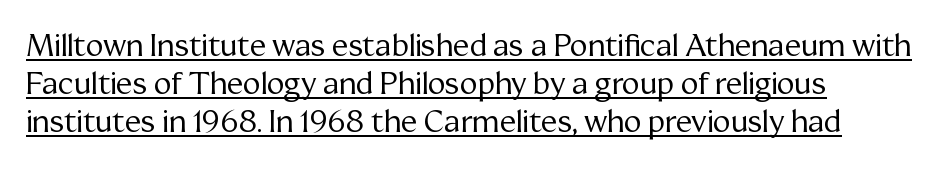
The image shows 30 px regular-weight serif type, upright; set left-aligned, normal line spacing (1.27x), normal letter spacing, underlined; medium stroke contrast and a medium x-height.
